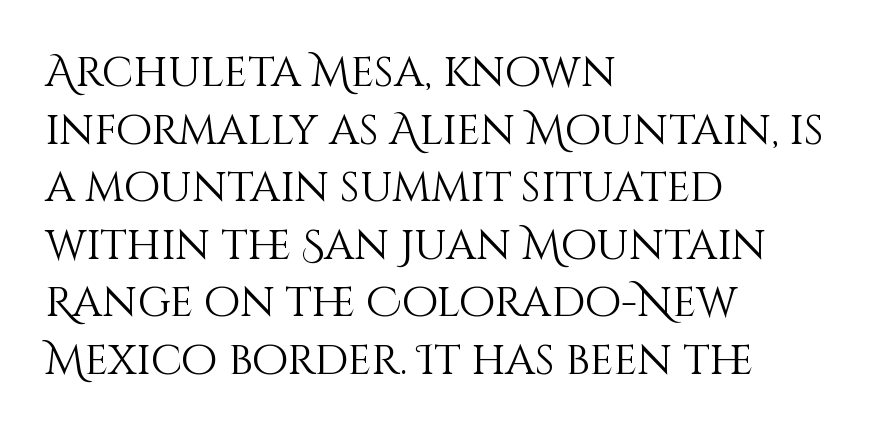
The image shows 42 px light type, upright; set left-aligned, normal line spacing (1.37x), normal letter spacing, not underlined; medium stroke contrast and a large x-height.
